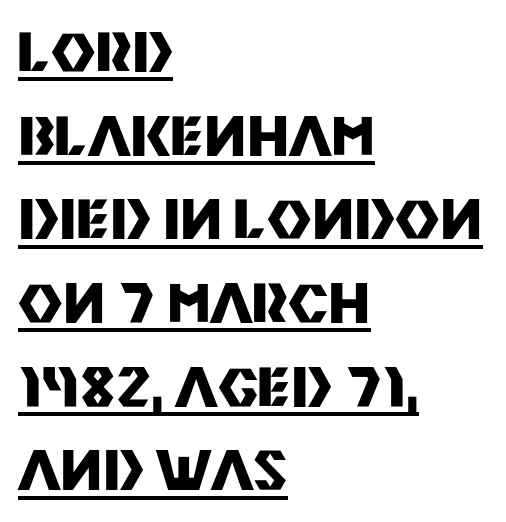
{"serif": "no", "italic": "no", "bold": "yes", "weight": "heavy", "width": "normal", "stroke_contrast": "medium", "x_height": "large", "monospaced": "no", "underline": "yes", "align": "left", "line_spacing": "normal", "line_spacing_ratio": 1.55, "letter_spacing": "normal", "letter_spacing_em": 0.0, "glyph_px": 54}
